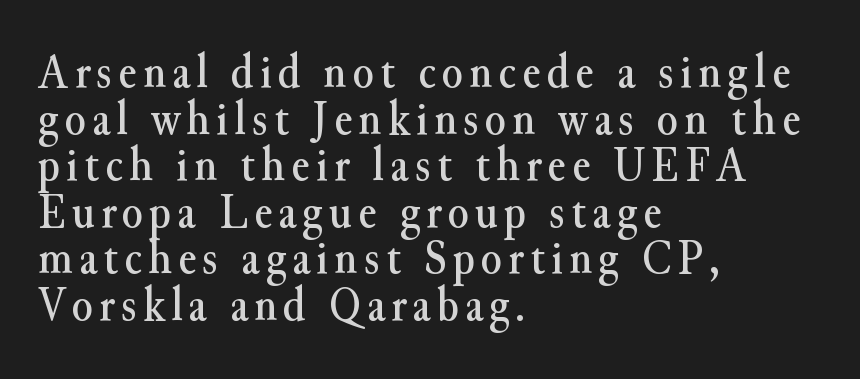
Q: Is the text italic (slanted)? A: No, it is upright.
Q: Is the typeface a serif or a sans-serif typeface? A: Serif.
Q: Is the text underlined? A: No.
Q: How is the paragraph aligned? A: Left-aligned.
Q: Is the spacing between lines tight, normal or loose? A: Tight.
Q: Width (condensed, normal, or wide)? A: Normal.
Q: Stroke contrast? A: Medium.
Q: x-height? A: Small.
Q: Monospaced? A: No.
